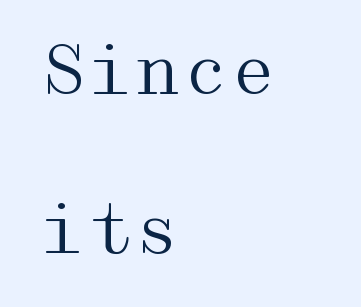
Q: Is the text bold? A: No.
Q: Is the text italic (slanted)? A: No, it is upright.
Q: Is the typeface a serif or a sans-serif typeface? A: Serif.
Q: Is the text underlined? A: No.
Q: How is the paragraph aligned? A: Left-aligned.
Q: Is the spacing between letters normal or unusually wide? A: Normal.
Q: Is the spacing between lines tight, normal or loose? A: Loose.
Q: Width (condensed, normal, or wide)? A: Wide.
Q: Stroke contrast? A: Medium.
Q: x-height? A: Medium.
